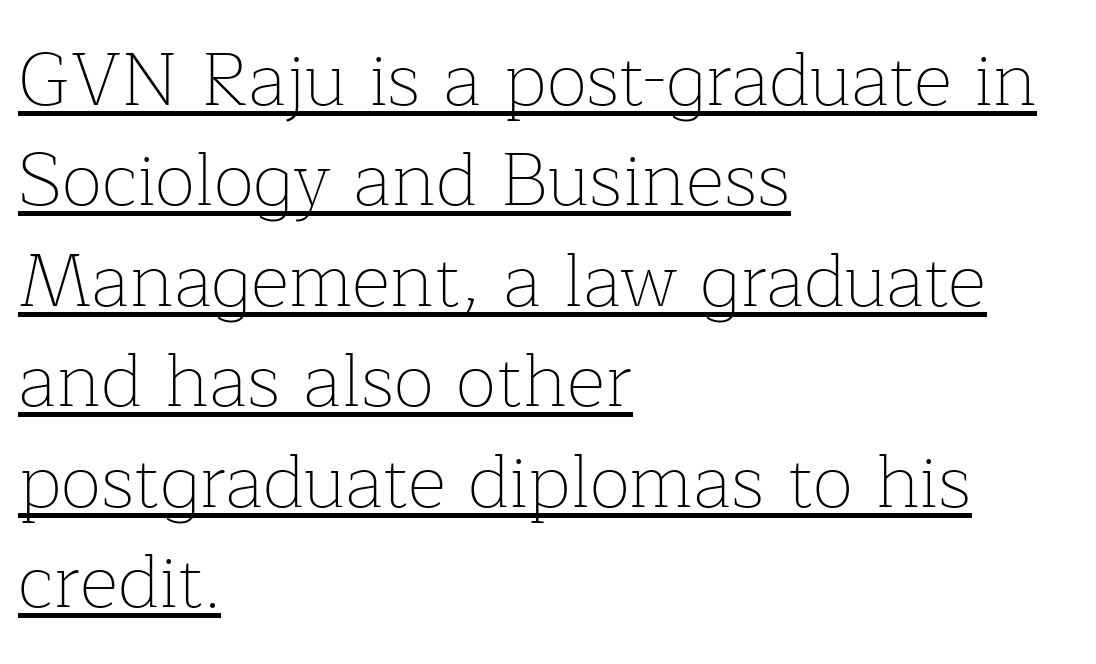
{"serif": "yes", "italic": "no", "bold": "no", "weight": "thin", "width": "normal", "stroke_contrast": "low", "x_height": "medium", "monospaced": "no", "underline": "yes", "align": "left", "line_spacing": "normal", "line_spacing_ratio": 1.34, "letter_spacing": "normal", "letter_spacing_em": 0.0, "glyph_px": 75}
